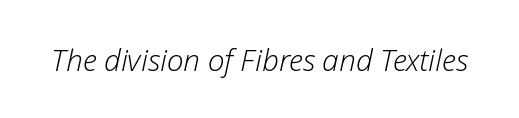
{"italic": "yes", "lean": "right", "slant_degrees": 12, "bold": "no", "weight": "light", "width": "normal", "stroke_contrast": "low", "x_height": "medium", "monospaced": "no", "underline": "no", "letter_spacing": "normal", "letter_spacing_em": 0.0, "glyph_px": 30}
